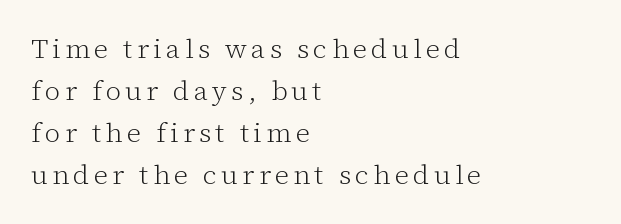
Q: Is the text bold? A: No.
Q: Is the text italic (slanted)? A: No, it is upright.
Q: Is the text underlined? A: No.
Q: How is the paragraph aligned? A: Left-aligned.
Q: Is the spacing between lines tight, normal or loose? A: Normal.
